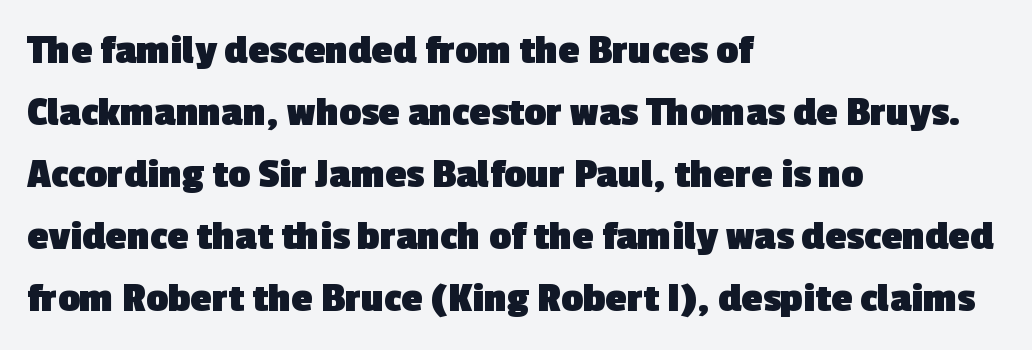
The block of text has a typical density, with ordinary space between rows. Compared with a centered layout, this one pins lines to the left instead. The foot of each line stays bare and open. Weight: bold. Inter-character spacing is left at the font's built-in metrics. Character widths vary here, with narrow letters taking less room than wide ones.
